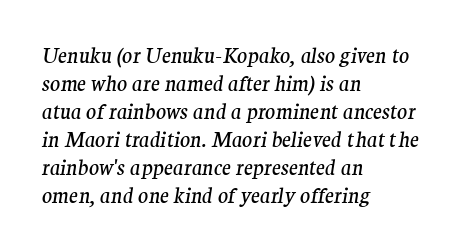
Q: Is the text bold? A: No.
Q: Is the text italic (slanted)? A: Yes, it leans right by about 9 degrees.
Q: Is the text underlined? A: No.
Q: How is the paragraph aligned? A: Left-aligned.
Q: Is the spacing between letters normal or unusually wide? A: Normal.
Q: Is the spacing between lines tight, normal or loose? A: Normal.
